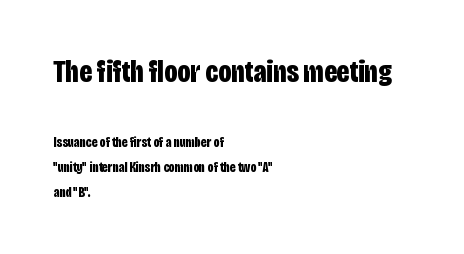
Tracking value appears to be zero — textbook default spacing. Rendered with straight, roman letterforms. The strip under each line holds only bare page. I'd describe the lettering as bold — thick and assertive. Line beginnings align vertically; line endings do not.
